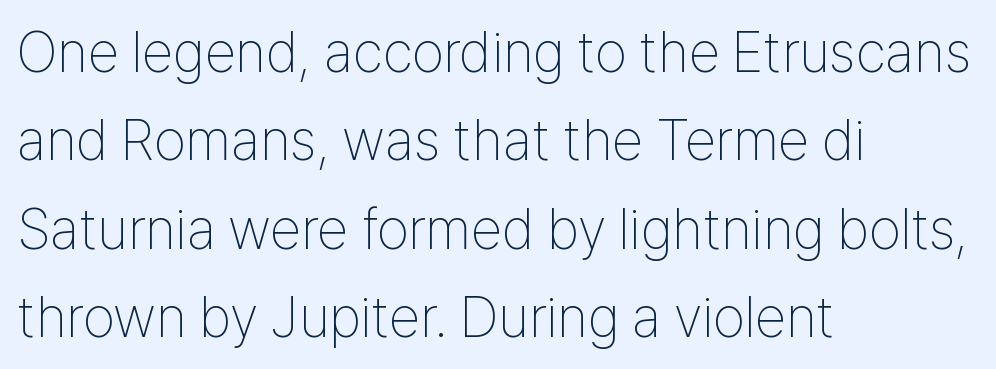
Q: Is the text bold? A: No.
Q: Is the text italic (slanted)? A: No, it is upright.
Q: Is the typeface a serif or a sans-serif typeface? A: Sans-serif.
Q: Is the text underlined? A: No.
Q: How is the paragraph aligned? A: Left-aligned.
Q: Is the spacing between letters normal or unusually wide? A: Normal.
Q: Is the spacing between lines tight, normal or loose? A: Normal.
Q: Width (condensed, normal, or wide)? A: Condensed.
Q: Stroke contrast? A: Low.
Q: x-height? A: Medium.
Q: Monospaced? A: No.
